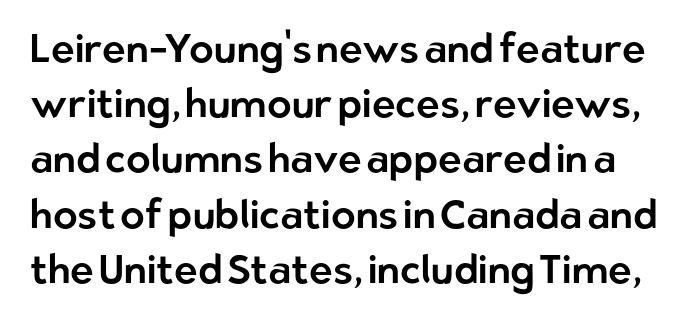
Q: Is the text italic (slanted)? A: No, it is upright.
Q: Is the typeface a serif or a sans-serif typeface? A: Sans-serif.
Q: Is the text underlined? A: No.
Q: Is the spacing between letters normal or unusually wide? A: Normal.
Q: Is the spacing between lines tight, normal or loose? A: Normal.
Q: Width (condensed, normal, or wide)? A: Normal.
Q: Stroke contrast? A: Low.
Q: x-height? A: Medium.
Q: Monospaced? A: No.
